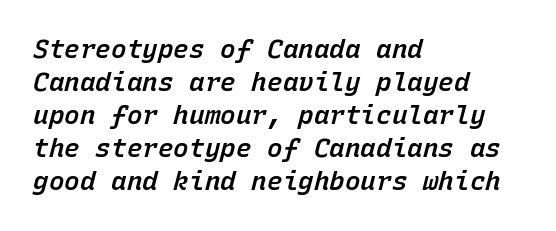
There's an unmistakable incline to the writing here. Decoration check: the copy has no underline. The vertical gap from one line to the next is medium. The tracking reads as untouched default to a designer's eye. Its strokes are somewhat broadened, the hallmark of semibold type. In CSS terms this would be text-align: left.
